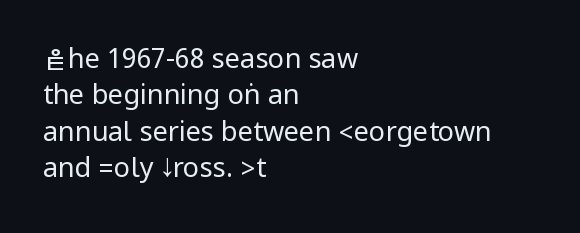
The image shows 27 px text type, upright; set left-aligned, normal line spacing (1.35x), normal letter spacing, not underlined.
